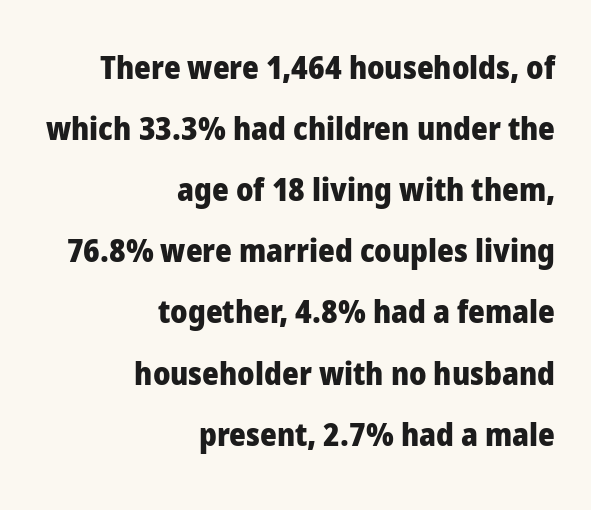
Q: Is the text bold? A: Yes.
Q: Is the text italic (slanted)? A: No, it is upright.
Q: Is the typeface a serif or a sans-serif typeface? A: Sans-serif.
Q: Is the text underlined? A: No.
Q: How is the paragraph aligned? A: Right-aligned.
Q: Is the spacing between letters normal or unusually wide? A: Normal.
Q: Is the spacing between lines tight, normal or loose? A: Loose.
Q: Width (condensed, normal, or wide)? A: Normal.
Q: Stroke contrast? A: Low.
Q: x-height? A: Medium.
Q: Monospaced? A: No.
